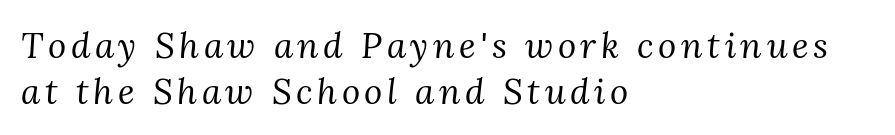
{"serif": "yes", "italic": "yes", "lean": "right", "slant_degrees": 3, "bold": "no", "weight": "regular", "width": "normal", "stroke_contrast": "medium", "x_height": "medium", "monospaced": "no", "underline": "no", "align": "left", "line_spacing": "normal", "line_spacing_ratio": 1.31, "glyph_px": 35}
